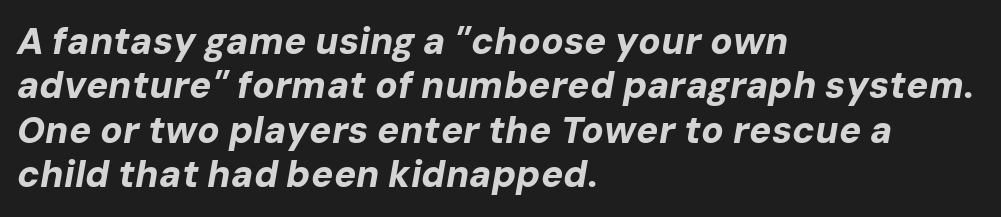
{"italic": "yes", "lean": "right", "slant_degrees": 10, "bold": "yes", "weight": "bold", "width": "normal", "stroke_contrast": "low", "x_height": "medium", "monospaced": "no", "underline": "no", "align": "left", "line_spacing_ratio": 1.2, "letter_spacing": "normal", "letter_spacing_em": 0.0, "glyph_px": 37}
